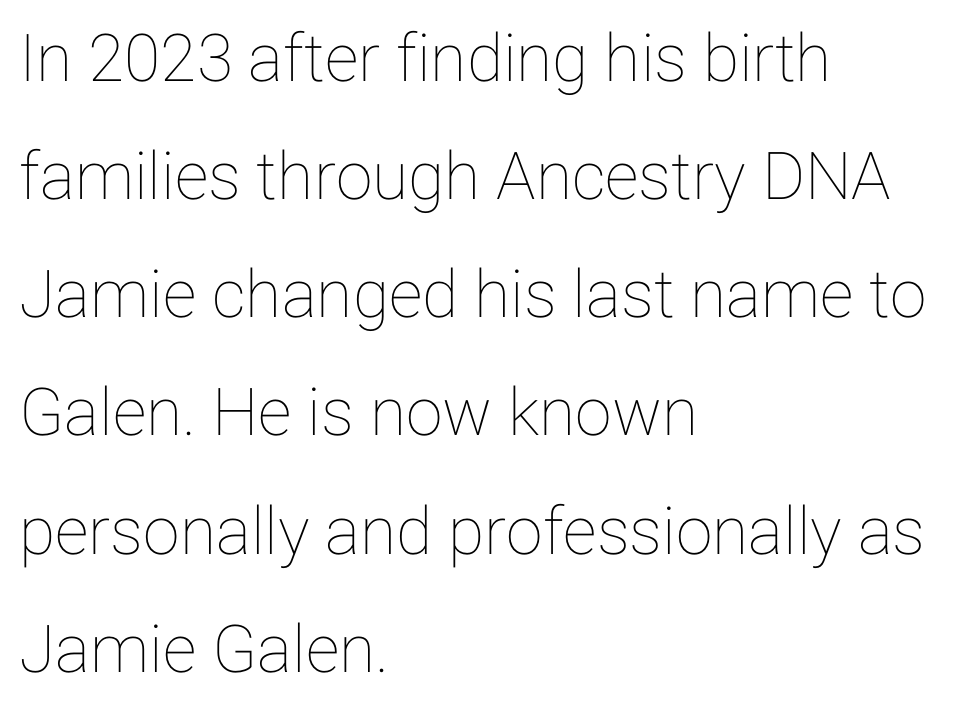
Q: Is the text italic (slanted)? A: No, it is upright.
Q: Is the text underlined? A: No.
Q: How is the paragraph aligned? A: Left-aligned.
Q: Is the spacing between letters normal or unusually wide? A: Normal.
Q: Width (condensed, normal, or wide)? A: Normal.
Q: Stroke contrast? A: Low.
Q: x-height? A: Medium.
Q: Monospaced? A: No.
